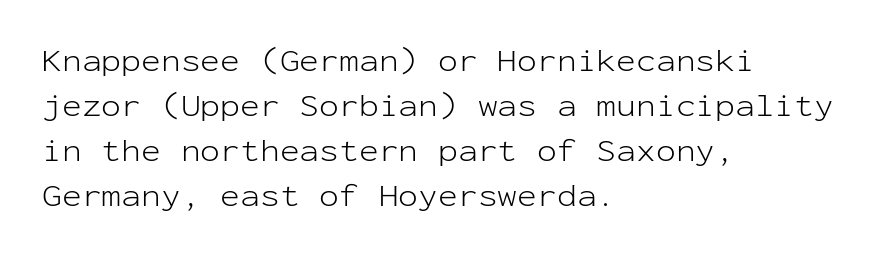
{"serif": "no", "italic": "no", "bold": "no", "weight": "light", "width": "normal", "stroke_contrast": "low", "x_height": "medium", "monospaced": "yes", "underline": "no", "align": "left", "line_spacing": "normal", "line_spacing_ratio": 1.36, "letter_spacing": "normal", "letter_spacing_em": 0.0, "glyph_px": 33}
